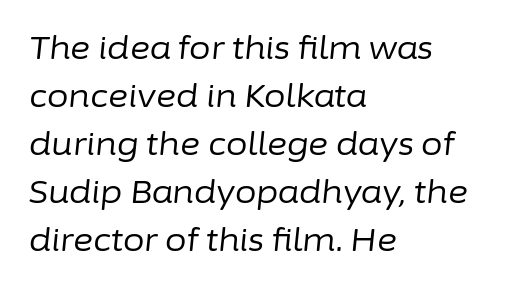
The cut favours lightness, reaching ordinary text weight at its darkest. Anything drawn beneath the words? Only blank space. Think of a printed novel: that variable character pitch is what you see here. The letters sit at their default tracking, neither squeezed nor spread. The leading is moderate, giving the passage an even texture.
